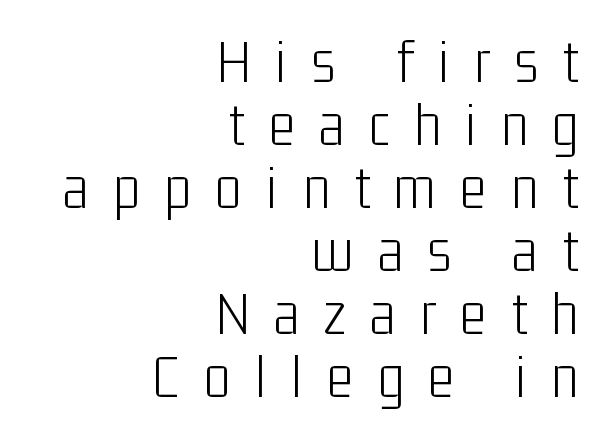
Notice how descenders almost collide with the ascenders below — that's tight leading. A light-to-regular cut is what we see here. Just letters on the line, the space beneath them empty. Someone cranked the tracking dial way up on this one.
